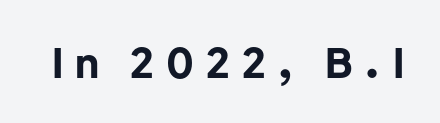
Q: Is the text bold? A: Yes.
Q: Is the text italic (slanted)? A: No, it is upright.
Q: Is the typeface a serif or a sans-serif typeface? A: Sans-serif.
Q: Is the text underlined? A: No.
Q: Is the spacing between letters normal or unusually wide? A: Unusually wide.
Q: Width (condensed, normal, or wide)? A: Normal.
Q: Stroke contrast? A: Low.
Q: x-height? A: Medium.
Q: Monospaced? A: No.
